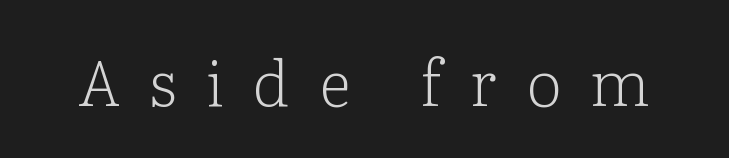
{"serif": "yes", "italic": "no", "bold": "no", "weight": "light", "width": "normal", "stroke_contrast": "low", "x_height": "medium", "monospaced": "no", "underline": "no", "letter_spacing": "wide", "letter_spacing_em": 0.45, "glyph_px": 64}
